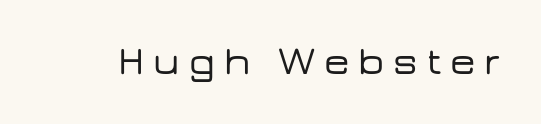
Q: Is the text italic (slanted)? A: No, it is upright.
Q: Is the typeface a serif or a sans-serif typeface? A: Sans-serif.
Q: Is the text underlined? A: No.
Q: Is the spacing between letters normal or unusually wide? A: Unusually wide.
Q: Width (condensed, normal, or wide)? A: Wide.
Q: Stroke contrast? A: Low.
Q: x-height? A: Medium.
Q: Monospaced? A: No.
